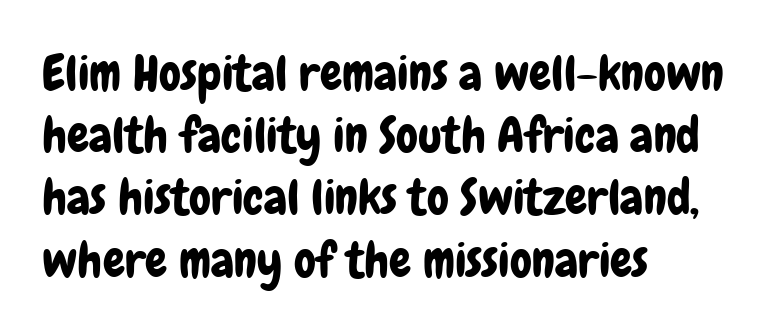
A student would call this left alignment; a typographer would say flush left, rag right. Descenders hang freely into open space. These lines were composed using upright roman letters. Leading matches the norm, producing a regular column. The face used here is a sans, in the tradition of grotesques and geometrics. The tracking reads as untouched default to a designer's eye.
